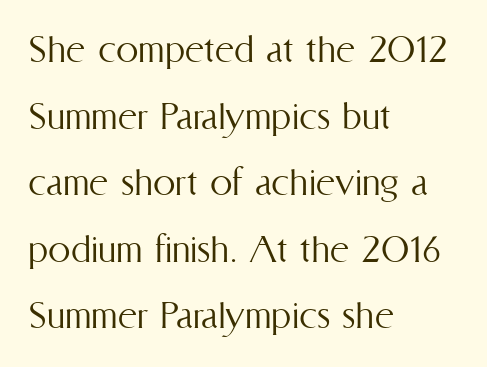
Q: Is the text bold? A: No.
Q: Is the text italic (slanted)? A: No, it is upright.
Q: Is the text underlined? A: No.
Q: How is the paragraph aligned? A: Left-aligned.
Q: Is the spacing between letters normal or unusually wide? A: Normal.
Q: Is the spacing between lines tight, normal or loose? A: Normal.
Q: Width (condensed, normal, or wide)? A: Condensed.
Q: Stroke contrast? A: Medium.
Q: x-height? A: Medium.
Q: Monospaced? A: No.
